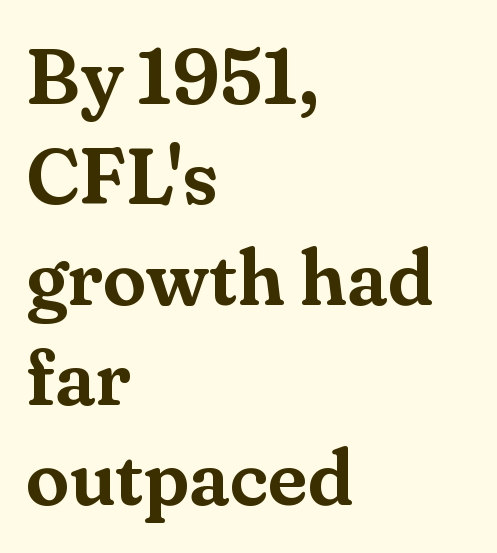
The line-height multiplier appears to be the usual default. This sample uses plain, unmodified letter spacing. The letters advance in unequal steps, a hallmark of proportional type. You can tell from the footed stems that serif type was used. This sample uses an upright cut, with every glyph sitting square on the baseline.
